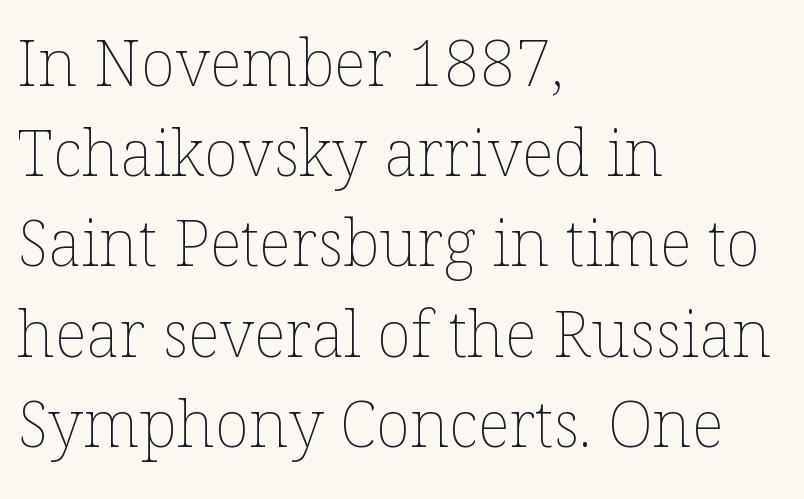
Q: Is the text bold? A: No.
Q: Is the text italic (slanted)? A: No, it is upright.
Q: Is the text underlined? A: No.
Q: How is the paragraph aligned? A: Left-aligned.
Q: Is the spacing between letters normal or unusually wide? A: Normal.
Q: Is the spacing between lines tight, normal or loose? A: Normal.
Q: Width (condensed, normal, or wide)? A: Normal.
Q: Stroke contrast? A: Low.
Q: x-height? A: Medium.
Q: Monospaced? A: No.
